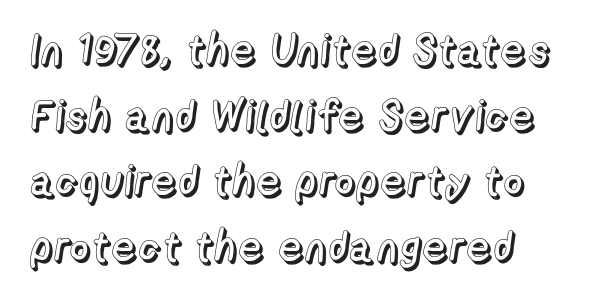
The image shows 42 px text type; set left-aligned, normal line spacing (1.56x), normal letter spacing, not underlined; a medium x-height.
